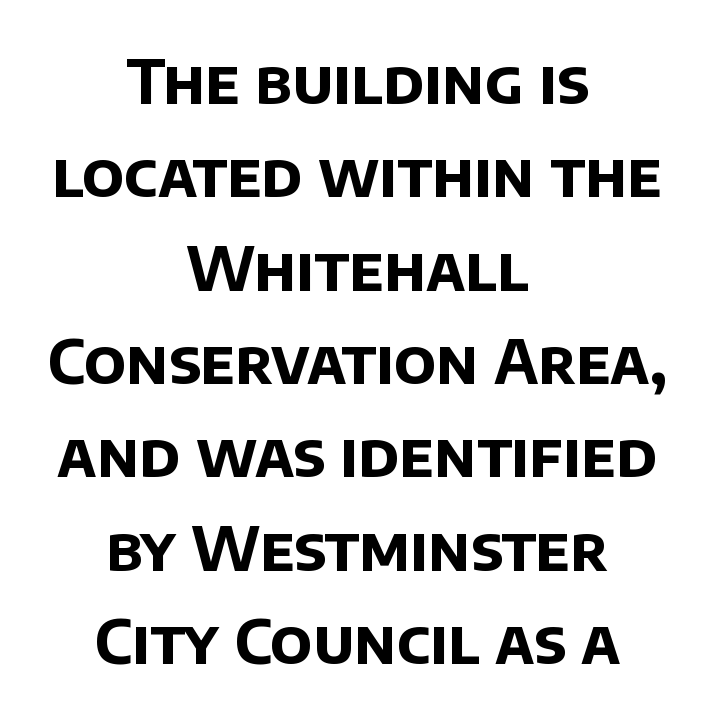
{"serif": "no", "bold": "yes", "weight": "bold", "width": "normal", "stroke_contrast": "low", "x_height": "large", "monospaced": "no", "underline": "no", "align": "center", "line_spacing": "normal", "line_spacing_ratio": 1.53, "letter_spacing": "normal", "letter_spacing_em": 0.0, "glyph_px": 61}
